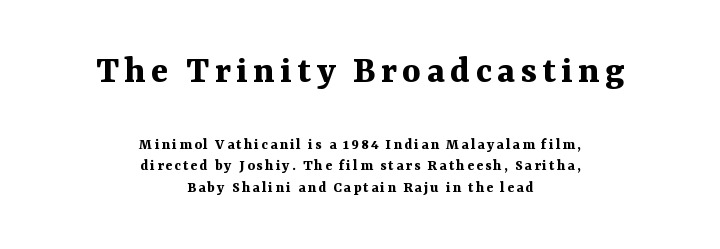
The image shows 40 px bold serif type, upright; set centered, normal line spacing (1.33x), not underlined; the first (top) block is 2.5x larger; medium stroke contrast and a medium x-height.
